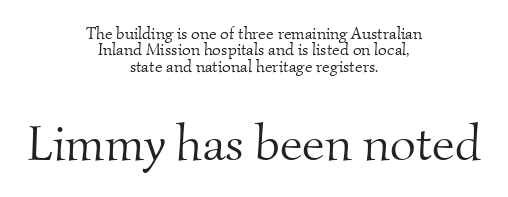
{"serif": "yes", "bold": "no", "weight": "light", "width": "normal", "stroke_contrast": "medium", "x_height": "small", "monospaced": "no", "underline": "no", "align": "center", "line_spacing": "tight", "line_spacing_ratio": 0.96, "letter_spacing": "normal", "letter_spacing_em": 0.0, "larger_block": "second", "size_ratio": 2.94, "glyph_px": 50}
